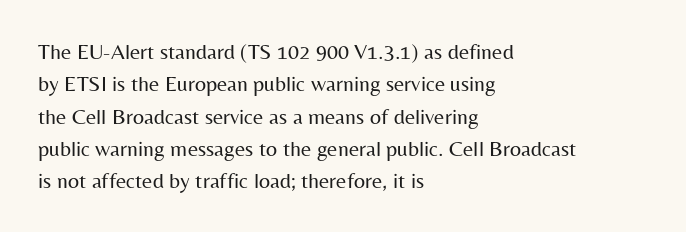
{"italic": "no", "bold": "no", "underline": "no", "align": "left", "line_spacing": "normal", "line_spacing_ratio": 1.47, "letter_spacing": "normal", "letter_spacing_em": 0.0, "glyph_px": 22}
